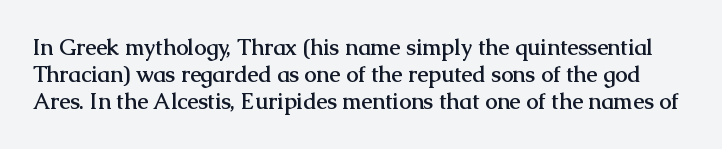
Strong, thick strokes mark this as bold type. Standard letterfit; no display-style spreading of the glyphs. The space directly below the letters is spotless. Every stem runs plumb, perpendicular to the baseline.
